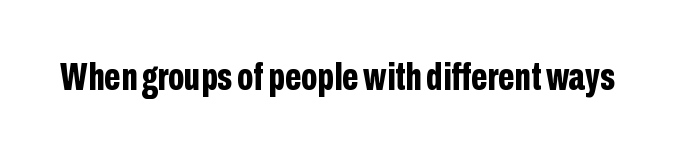
Q: Is the text bold? A: Yes.
Q: Is the text italic (slanted)? A: No, it is upright.
Q: Is the typeface a serif or a sans-serif typeface? A: Sans-serif.
Q: Is the text underlined? A: No.
Q: Is the spacing between letters normal or unusually wide? A: Normal.
Q: Width (condensed, normal, or wide)? A: Condensed.
Q: Stroke contrast? A: Low.
Q: x-height? A: Medium.
Q: Monospaced? A: No.
